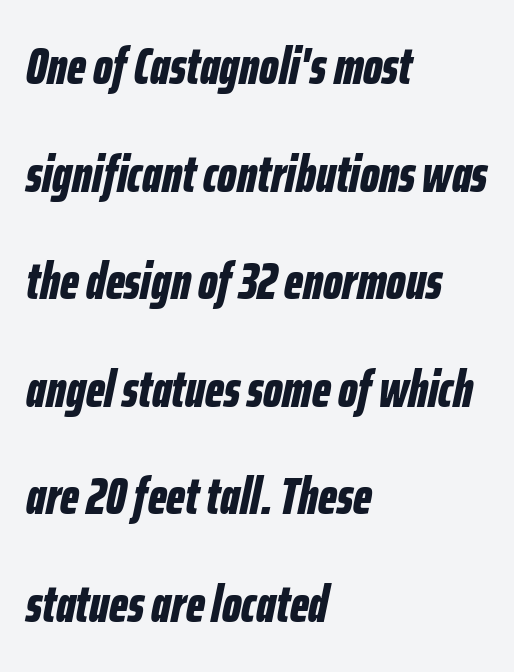
The words here are not underlined. This sample trades compactness for vertical openness between lines. An italicized treatment has been applied to the whole sample. Characters follow at the spacing the type designer built in.
